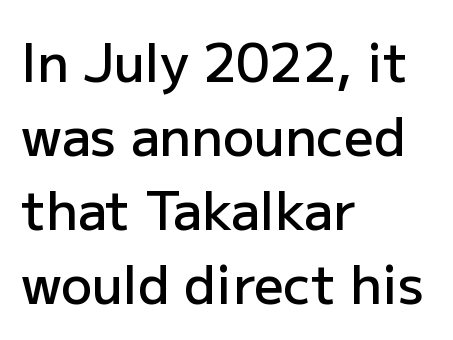
The image shows 52 px semibold sans-serif type, upright; set left-aligned, normal line spacing (1.42x), normal letter spacing, not underlined; low stroke contrast and a medium x-height.
